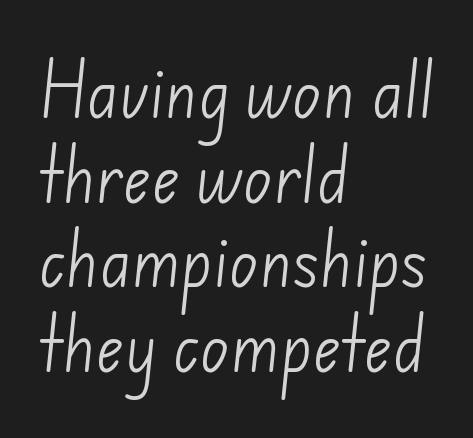
Q: Is the text bold? A: No.
Q: Is the typeface a serif or a sans-serif typeface? A: Sans-serif.
Q: Is the text underlined? A: No.
Q: How is the paragraph aligned? A: Left-aligned.
Q: Is the spacing between letters normal or unusually wide? A: Normal.
Q: Is the spacing between lines tight, normal or loose? A: Normal.
Q: Width (condensed, normal, or wide)? A: Normal.
Q: Stroke contrast? A: Low.
Q: x-height? A: Small.
Q: Monospaced? A: No.
